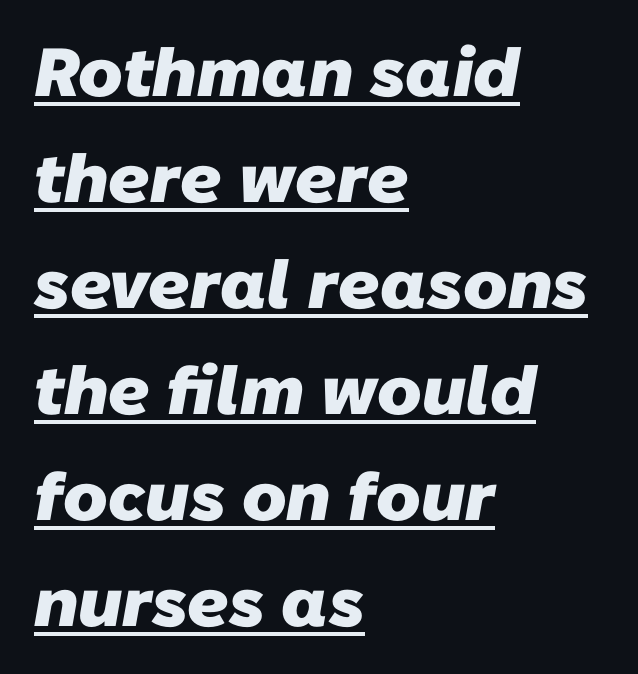
{"serif": "no", "bold": "yes", "weight": "heavy", "width": "normal", "stroke_contrast": "low", "x_height": "medium", "monospaced": "no", "underline": "yes", "align": "left", "line_spacing": "normal", "line_spacing_ratio": 1.56, "letter_spacing": "normal", "letter_spacing_em": 0.0, "glyph_px": 68}
